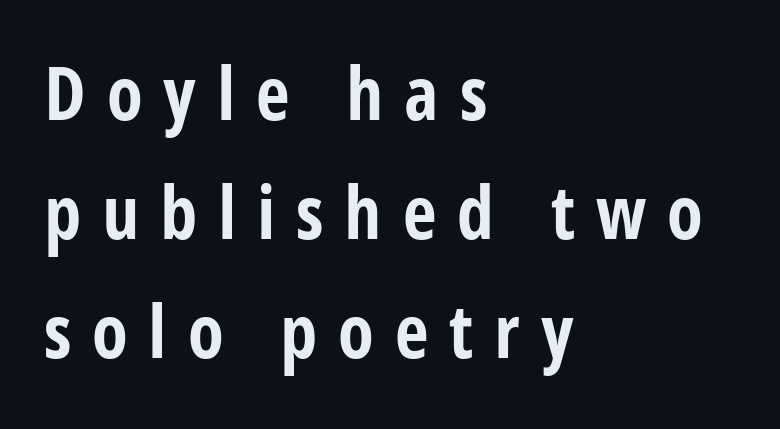
{"serif": "no", "italic": "no", "bold": "yes", "weight": "bold", "width": "condensed", "stroke_contrast": "low", "x_height": "medium", "monospaced": "no", "underline": "no", "align": "left", "line_spacing": "normal", "line_spacing_ratio": 1.61, "letter_spacing": "wide", "letter_spacing_em": 0.28, "glyph_px": 74}
